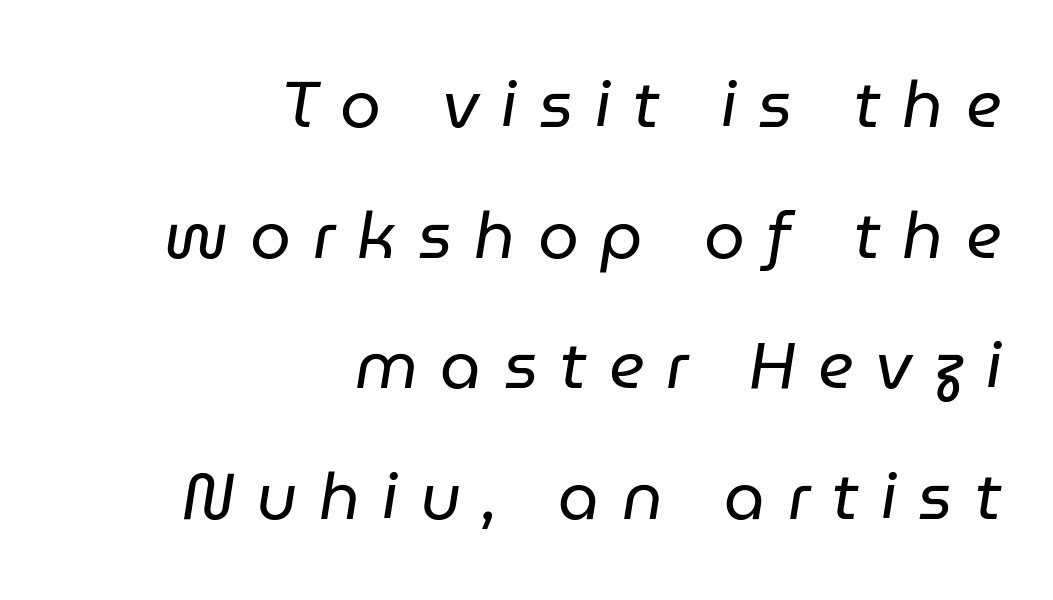
Q: Is the text bold? A: No.
Q: Is the text italic (slanted)? A: Yes, it leans right by about 9 degrees.
Q: Is the text underlined? A: No.
Q: How is the paragraph aligned? A: Right-aligned.
Q: Is the spacing between letters normal or unusually wide? A: Unusually wide.
Q: Is the spacing between lines tight, normal or loose? A: Loose.
Q: Width (condensed, normal, or wide)? A: Normal.
Q: Stroke contrast? A: Low.
Q: x-height? A: Medium.
Q: Monospaced? A: No.
